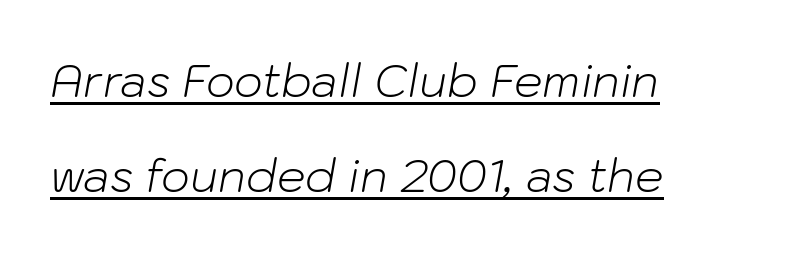
Line starts are locked; line ends wander. The line-height multiplier appears high, well above default. Students, observe the line beneath the letters — that is underlining. In terms of posture, this sample is oblique. Varying glyph widths throughout — classic text-font behaviour. Words appear dense and cohesive because spacing is normal.
